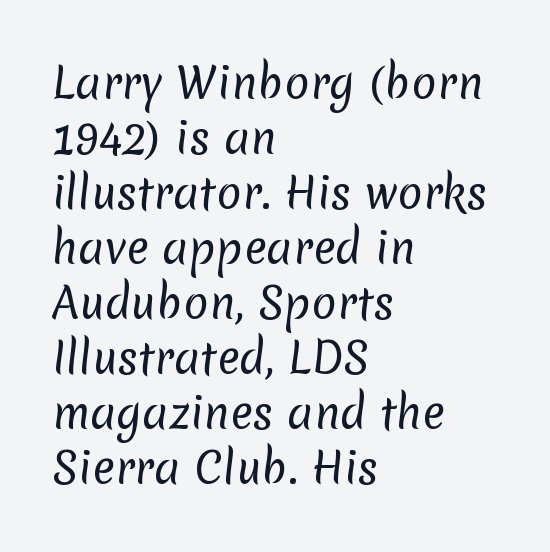
Q: Is the text bold? A: No.
Q: Is the typeface a serif or a sans-serif typeface? A: Sans-serif.
Q: Is the text underlined? A: No.
Q: How is the paragraph aligned? A: Left-aligned.
Q: Is the spacing between letters normal or unusually wide? A: Normal.
Q: Is the spacing between lines tight, normal or loose? A: Normal.
Q: Width (condensed, normal, or wide)? A: Normal.
Q: Stroke contrast? A: Low.
Q: x-height? A: Medium.
Q: Monospaced? A: No.
